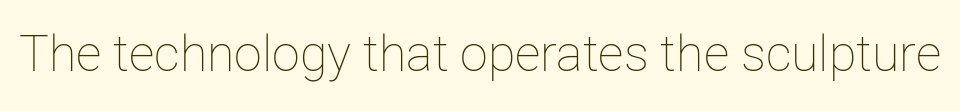
In terms of posture, this sample is upright. The face used here is proportionally spaced, like ordinary book or web type. Letters rest on an invisible, unmarked baseline. Caption: face not bold, strokes unweighted.
